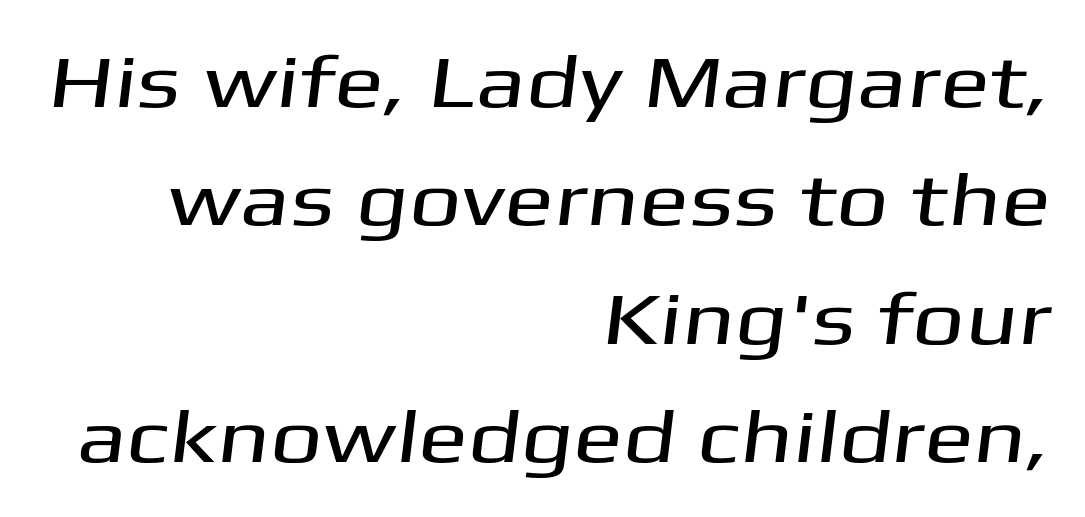
Q: Is the typeface a serif or a sans-serif typeface? A: Sans-serif.
Q: Is the text underlined? A: No.
Q: How is the paragraph aligned? A: Right-aligned.
Q: Is the spacing between letters normal or unusually wide? A: Normal.
Q: Is the spacing between lines tight, normal or loose? A: Normal.
Q: Width (condensed, normal, or wide)? A: Wide.
Q: Stroke contrast? A: Medium.
Q: x-height? A: Medium.
Q: Monospaced? A: No.
